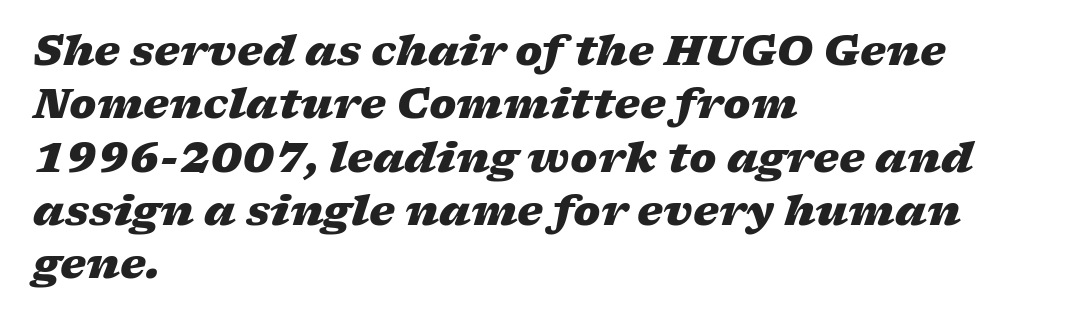
Plenty of ink on the page — the face is bold. What stands out about the letter spacing? Nothing — it is the standard amount. Spacing verdict: proportional, widths tailored to each character. Decoration check: the copy has no underline.
